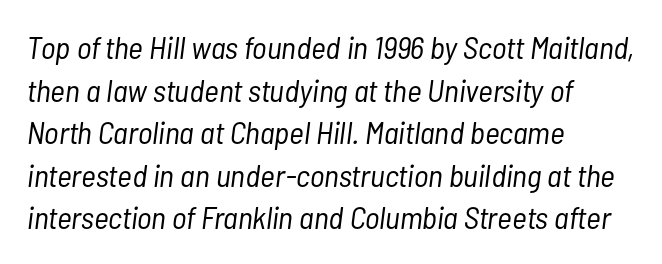
Q: Is the text bold? A: No.
Q: Is the text italic (slanted)? A: Yes, it leans right by about 7 degrees.
Q: Is the text underlined? A: No.
Q: How is the paragraph aligned? A: Left-aligned.
Q: Is the spacing between letters normal or unusually wide? A: Normal.
Q: Is the spacing between lines tight, normal or loose? A: Normal.
Q: Width (condensed, normal, or wide)? A: Condensed.
Q: Stroke contrast? A: Low.
Q: x-height? A: Medium.
Q: Monospaced? A: No.
